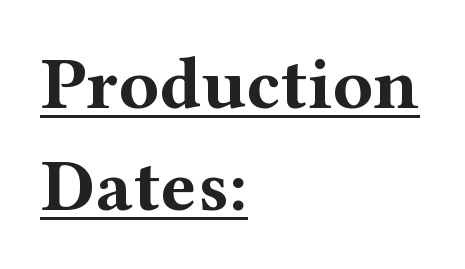
These lines are rendered in a variable-pitch font. Notice how the passage keeps a crisp vertical edge on the left only. The space between consecutive lines is moderate. Underlining? Definitely there.
